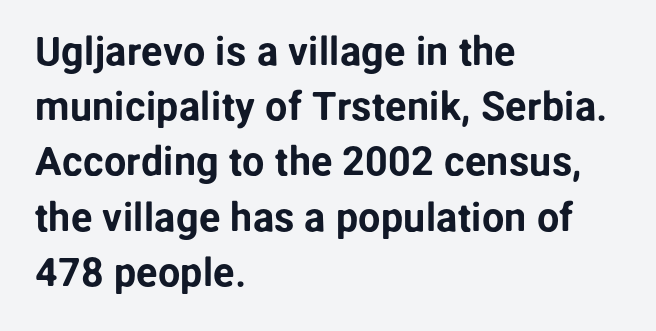
The image shows 40 px sans-serif type, upright; set left-aligned, normal line spacing (1.38x), normal letter spacing, not underlined; low stroke contrast and a medium x-height.
